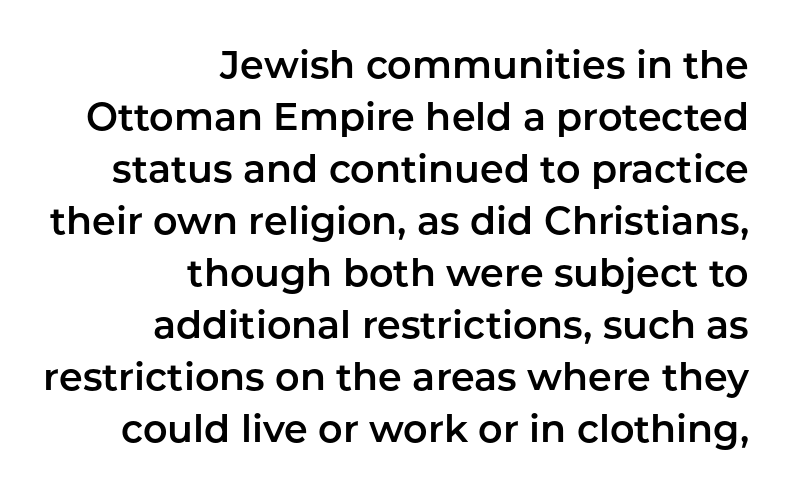
No italicization has been applied; the sample stays upright. These lines are rendered in a variable-pitch font. If you measured baseline to baseline, you'd find a middling distance. The letters carry no serifs — their stems end cleanly without finishing strokes. Line endings align vertically; line beginnings do not. Here the glyphs are tracked normally, forming tight word shapes.
